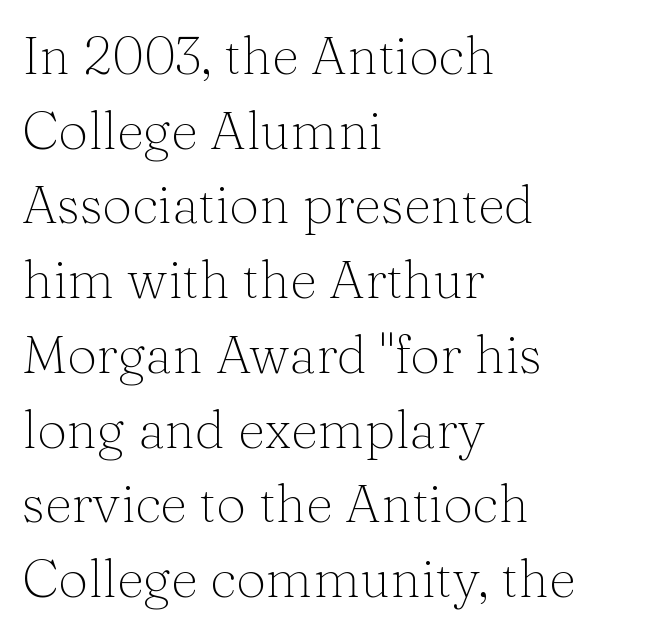
The image shows 53 px light serif type, upright; set left-aligned, normal line spacing (1.41x), normal letter spacing, not underlined; medium stroke contrast and a medium x-height.
